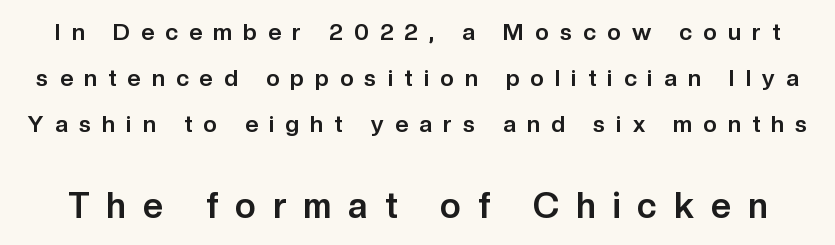
{"serif": "no", "italic": "no", "bold": "yes", "weight": "bold", "width": "normal", "stroke_contrast": "low", "x_height": "medium", "monospaced": "no", "underline": "no", "line_spacing": "loose", "line_spacing_ratio": 2.0, "letter_spacing": "wide", "letter_spacing_em": 0.49, "larger_block": "second", "size_ratio": 1.52, "glyph_px": 35}
